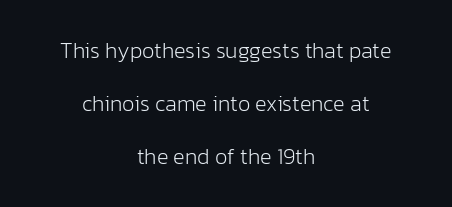
{"italic": "no", "bold": "no", "underline": "no", "align": "center", "line_spacing": "loose", "line_spacing_ratio": 2.42, "letter_spacing": "normal", "letter_spacing_em": 0.0, "glyph_px": 22}
